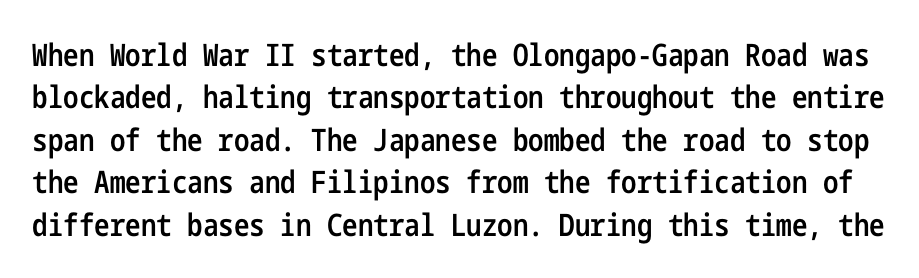
Q: Is the text bold? A: Semi-bold.
Q: Is the text italic (slanted)? A: No, it is upright.
Q: Is the typeface a serif or a sans-serif typeface? A: Sans-serif.
Q: Is the text underlined? A: No.
Q: Is the spacing between letters normal or unusually wide? A: Normal.
Q: Is the spacing between lines tight, normal or loose? A: Normal.
Q: Width (condensed, normal, or wide)? A: Condensed.
Q: Stroke contrast? A: Low.
Q: x-height? A: Medium.
